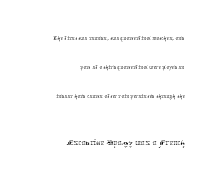
Q: Is the text bold? A: No.
Q: Is the text italic (slanted)? A: No, it is upright.
Q: Is the text underlined? A: No.
Q: How is the paragraph aligned? A: Right-aligned.
Q: Is the spacing between letters normal or unusually wide? A: Normal.
Q: Is the spacing between lines tight, normal or loose? A: Loose.
Q: Which block of text is set in a larger size, the first (top) or the second (bottom)? A: The second (bottom) one.
